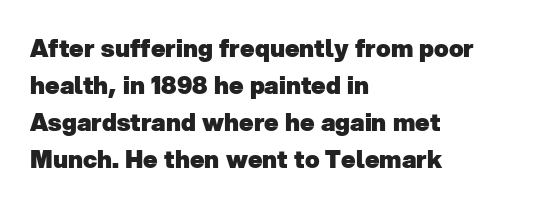
{"bold": "yes", "underline": "no", "align": "left", "line_spacing": "normal", "line_spacing_ratio": 1.54, "letter_spacing": "normal", "letter_spacing_em": 0.0, "glyph_px": 24}
